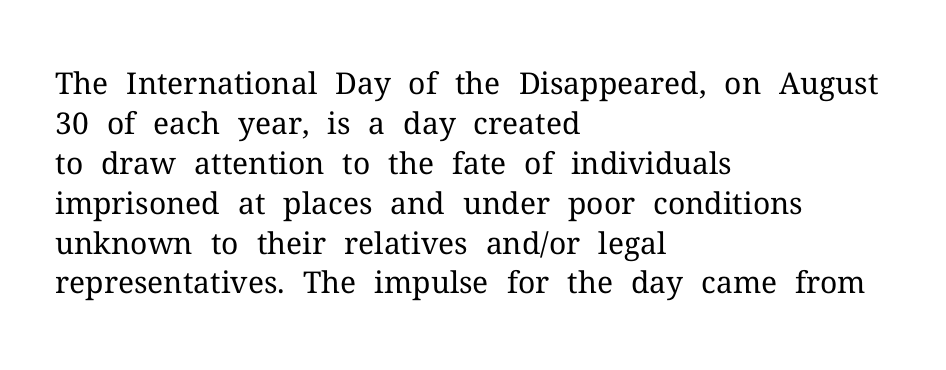
The letters carry serifs — small finishing strokes at the ends of their stems. These lines were composed using upright roman letters. These lines keep a tight, regular rhythm from letter to letter. The compositor pushed each line to the left boundary.
